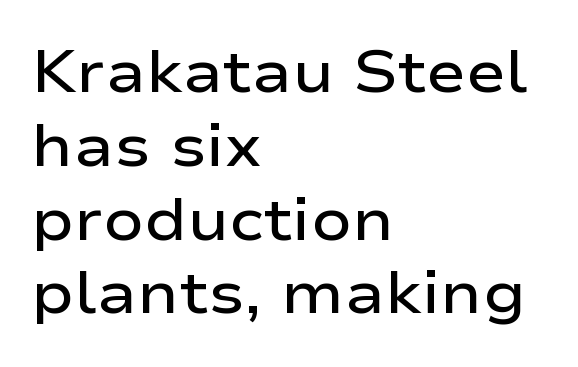
The type sits square on the baseline with zero lean. Each line starts at the same left margin while the right side varies. What kind of face is this? One without serifs — a sans. Each row of text sits above clean, open space. The passage shown is semibold, sitting just below true bold. You could not count columns in this text — the font is proportionally spaced.
